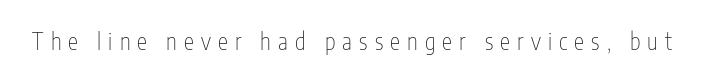
Q: Is the text bold? A: No.
Q: Is the text italic (slanted)? A: No, it is upright.
Q: Is the text underlined? A: No.
Q: Is the spacing between letters normal or unusually wide? A: Unusually wide.
